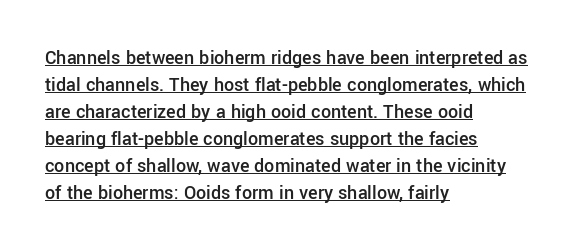
Q: Is the text bold? A: Semi-bold.
Q: Is the text italic (slanted)? A: No, it is upright.
Q: Is the text underlined? A: Yes.
Q: How is the paragraph aligned? A: Left-aligned.
Q: Is the spacing between letters normal or unusually wide? A: Normal.
Q: Is the spacing between lines tight, normal or loose? A: Normal.
